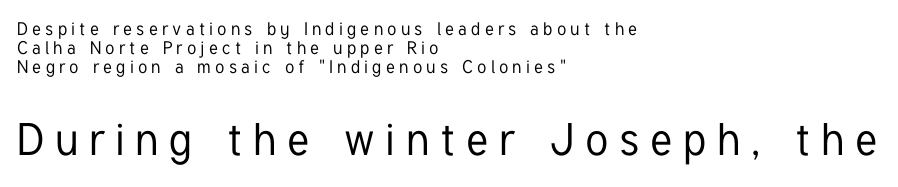
A bare baseline throughout the passage. The block sitting lower on the canvas is the one with enlarged characters. The passage is arranged the way most books set body copy — flush left. Font category for this specimen: sans-serif. The typography opts for an upright posture over an oblique one.
